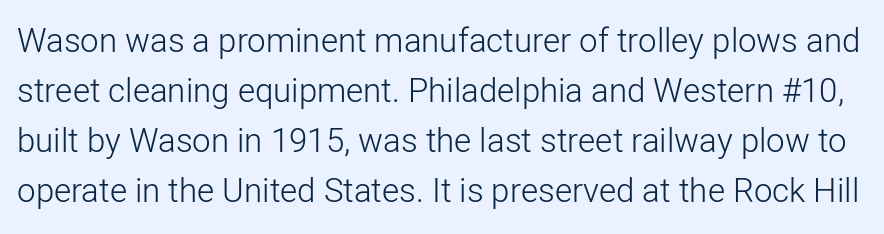
Is this a fixed-width face? No — the glyphs have proportional, varying widths. Words appear dense and cohesive because spacing is normal. Heft: none added — not bold. Rule under the text: the space is simply empty. Vertical strokes here are truly vertical.
